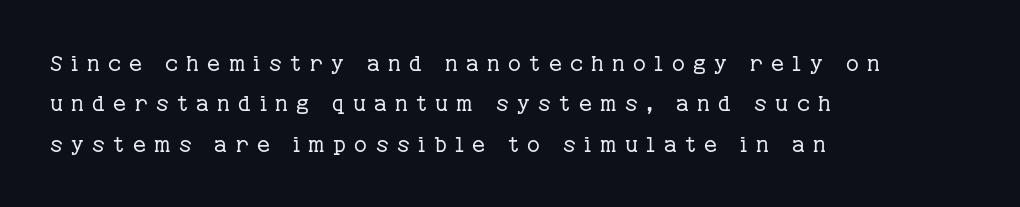
Where is the straight margin? On the left. The horizontal fit of the characters is loose and conspicuously gappy. A typesetter would mark this as roman, not italic. The letterforms sit at book weight or below. Beneath every word, the page is bare.
